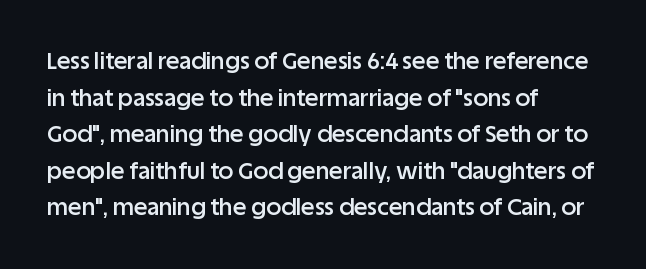
The type is set solid horizontally, with unmodified tracking. Visually the block forms a straight wall on the left and a jagged coastline on the right. Does the lettering tilt? It doesn't — this is upright. Baseline-to-baseline distance is the conventional proportion of letter height. Anything drawn beneath the words? Only blank space.
